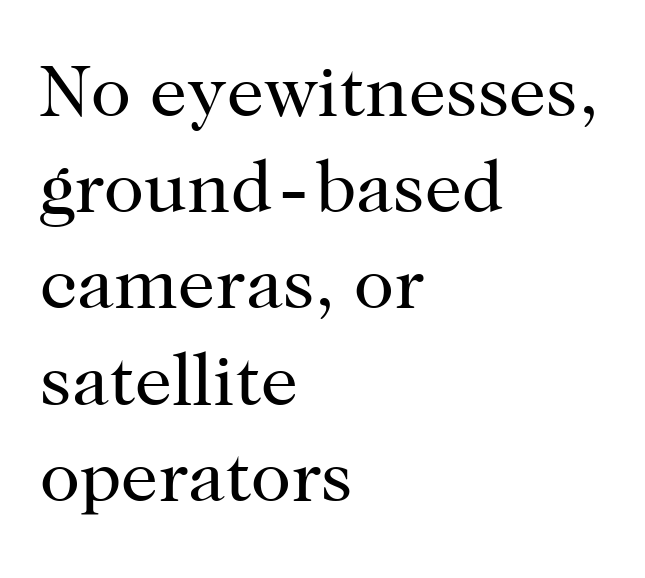
Tracking here is standard; glyphs follow each other at the usual distance. Each letter keeps its own natural width here, so spacing adapts to shape. Is this a sans? No — the strokes have serifs. The block of text has a typical density, with ordinary space between rows. The specimen reads as upright at a glance. Alignment: flush left.
